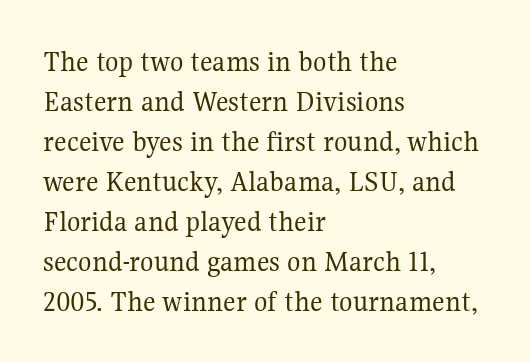
Q: Is the text bold? A: No.
Q: Is the text italic (slanted)? A: No, it is upright.
Q: Is the typeface a serif or a sans-serif typeface? A: Serif.
Q: Is the text underlined? A: No.
Q: How is the paragraph aligned? A: Left-aligned.
Q: Is the spacing between letters normal or unusually wide? A: Normal.
Q: Is the spacing between lines tight, normal or loose? A: Normal.
Q: Width (condensed, normal, or wide)? A: Normal.
Q: Stroke contrast? A: Medium.
Q: x-height? A: Medium.
Q: Monospaced? A: No.
